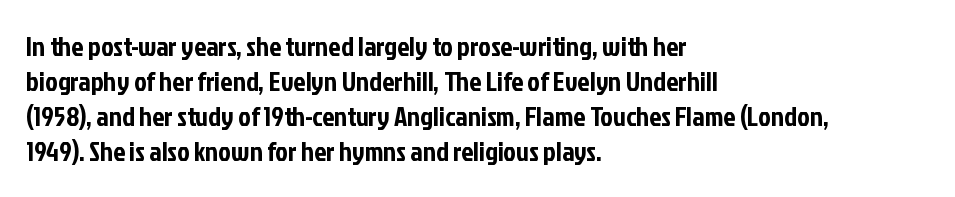
Q: Is the text italic (slanted)? A: No, it is upright.
Q: Is the text underlined? A: No.
Q: How is the paragraph aligned? A: Left-aligned.
Q: Is the spacing between letters normal or unusually wide? A: Normal.
Q: Is the spacing between lines tight, normal or loose? A: Normal.
